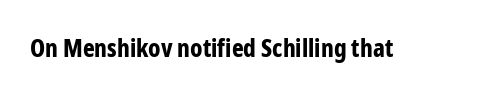
Underlining? Definitely not there. Strong, thick strokes mark this as bold type. This sample uses an upright cut, with every glyph sitting square on the baseline. A typesetter would call this zero additional tracking.
